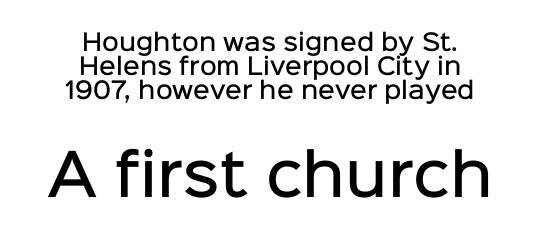
Q: Is the text bold? A: Semi-bold.
Q: Is the text italic (slanted)? A: No, it is upright.
Q: Is the typeface a serif or a sans-serif typeface? A: Sans-serif.
Q: Is the text underlined? A: No.
Q: How is the paragraph aligned? A: Centered.
Q: Is the spacing between letters normal or unusually wide? A: Normal.
Q: Is the spacing between lines tight, normal or loose? A: Tight.
Q: Which block of text is set in a larger size, the first (top) or the second (bottom)? A: The second (bottom) one.
Q: Width (condensed, normal, or wide)? A: Normal.
Q: Stroke contrast? A: Low.
Q: x-height? A: Medium.
Q: Monospaced? A: No.
